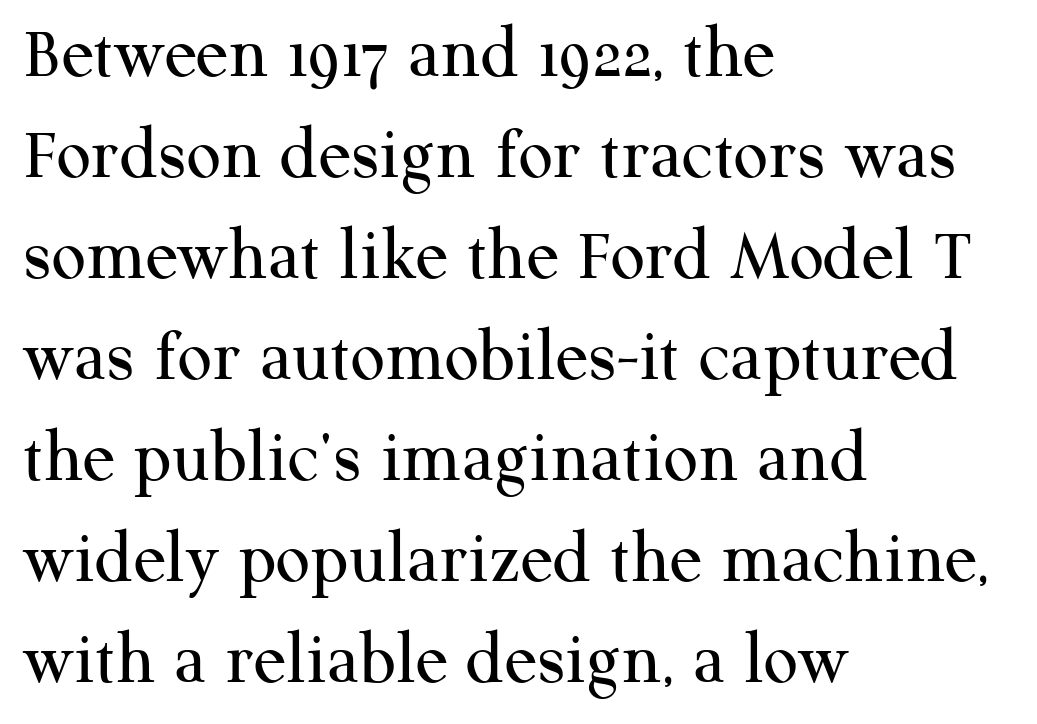
Q: Is the text bold? A: No.
Q: Is the text italic (slanted)? A: No, it is upright.
Q: Is the typeface a serif or a sans-serif typeface? A: Serif.
Q: Is the text underlined? A: No.
Q: How is the paragraph aligned? A: Left-aligned.
Q: Is the spacing between letters normal or unusually wide? A: Normal.
Q: Is the spacing between lines tight, normal or loose? A: Normal.
Q: Width (condensed, normal, or wide)? A: Normal.
Q: Stroke contrast? A: Medium.
Q: x-height? A: Medium.
Q: Monospaced? A: No.
